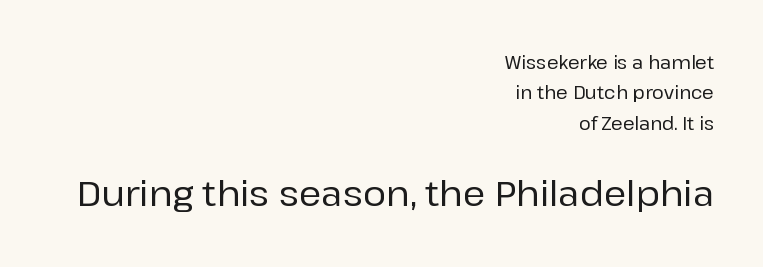
These lines were composed using upright roman letters. Nope, no serifs anywhere on these letters. Notice how descenders clear the ascenders below comfortably — that's standard leading. Plain, unruled lines of type. The face used here is proportionally spaced, like ordinary book or web type.
